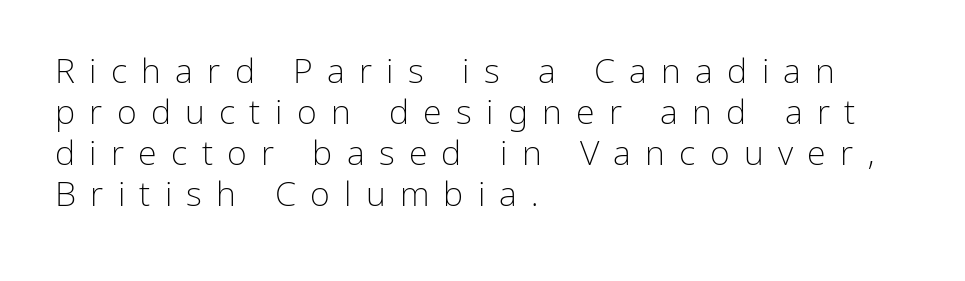
The image shows 34 px light sans-serif type, upright; set left-aligned, line spacing 1.21x, unusually wide letter spacing (+0.42 em), not underlined; low stroke contrast and a medium x-height.
